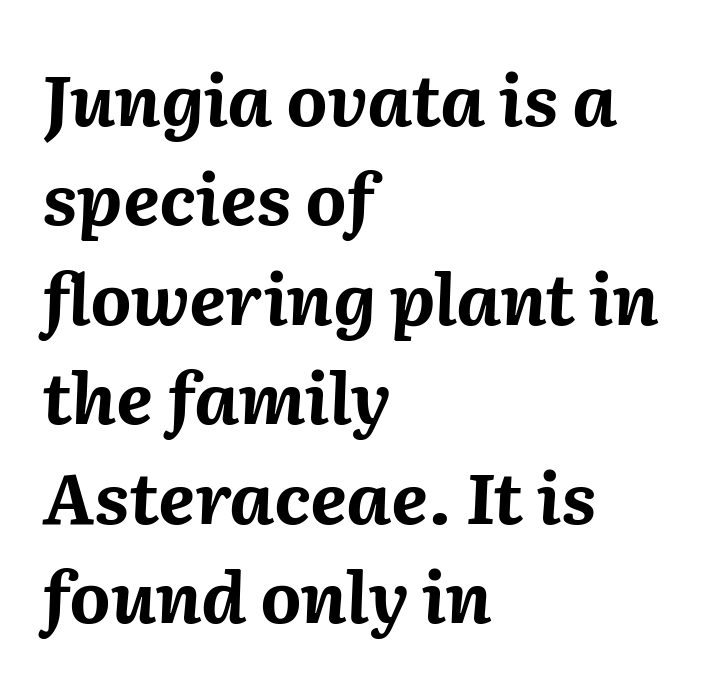
The image shows 71 px bold type, italic (leaning right); set left-aligned, normal line spacing (1.4x), normal letter spacing, not underlined; medium stroke contrast and a medium x-height.
